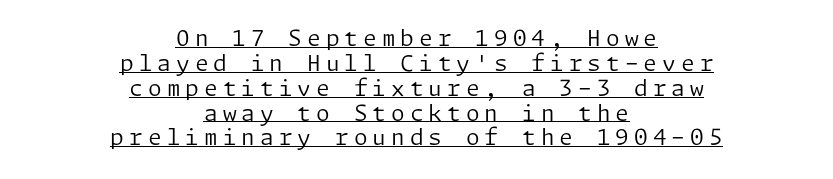
The image shows 22 px text type, upright; set centered, tight line spacing (1.13x), unusually wide letter spacing (+0.23 em), underlined.
